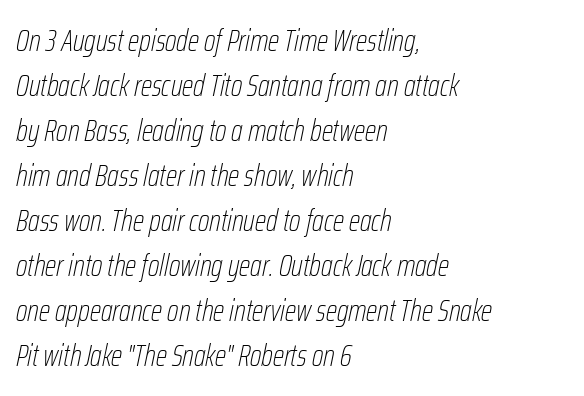
The image shows 30 px thin, condensed type, italic (leaning right); set left-aligned, normal line spacing (1.5x), normal letter spacing, not underlined; low stroke contrast and a medium x-height.
